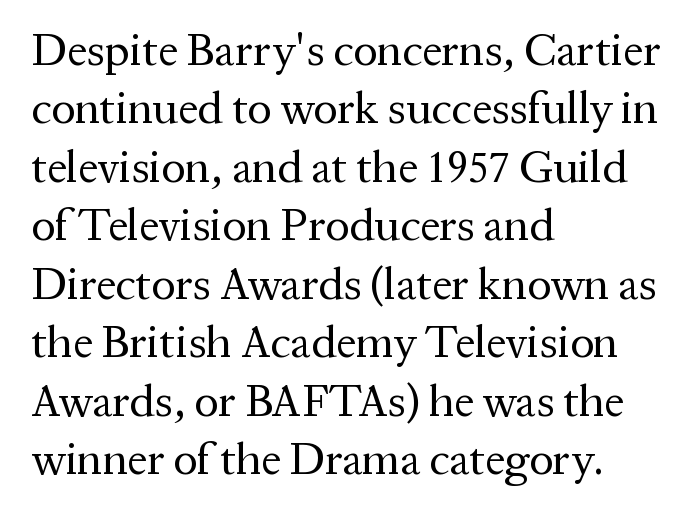
{"serif": "yes", "italic": "no", "bold": "no", "weight": "regular", "width": "normal", "stroke_contrast": "medium", "x_height": "medium", "monospaced": "no", "underline": "no", "align": "left", "line_spacing": "normal", "line_spacing_ratio": 1.3, "letter_spacing": "normal", "letter_spacing_em": 0.0, "glyph_px": 45}
